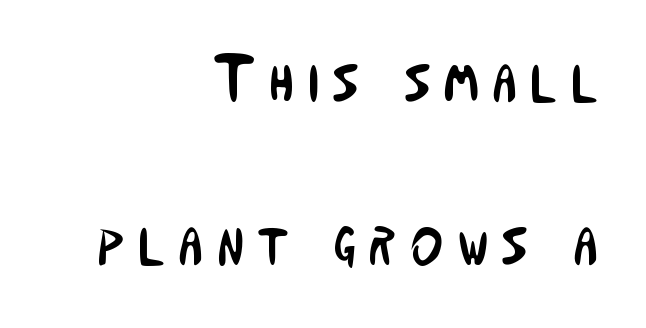
Vertical spacing — loose. What stands out about the letter spacing? Its width — letters are far apart. This is sans-serif lettering, the kind often seen on screens and signage. Underlining? Definitely not there.
